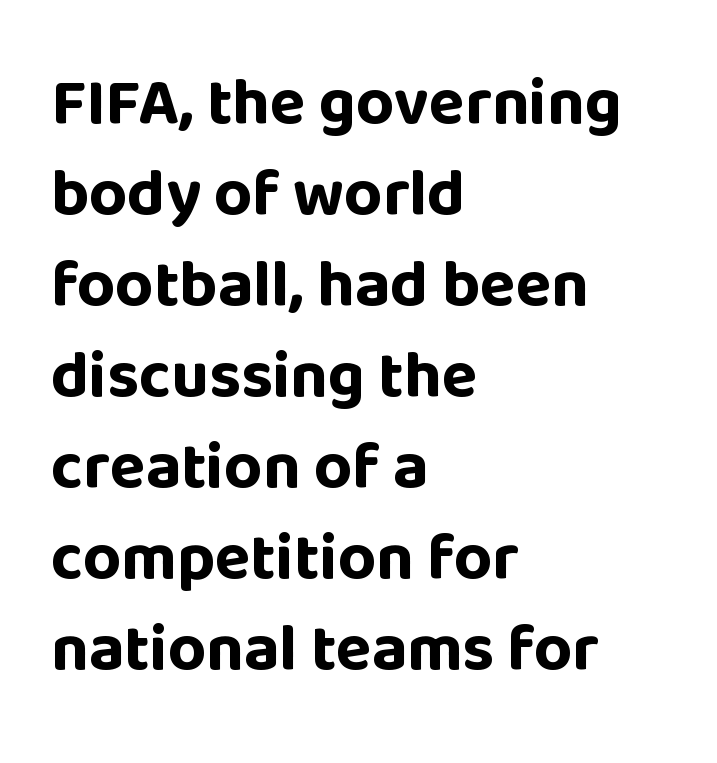
The image shows 66 px bold sans-serif type, upright; set left-aligned, normal line spacing (1.38x), normal letter spacing, not underlined; low stroke contrast and a large x-height.
